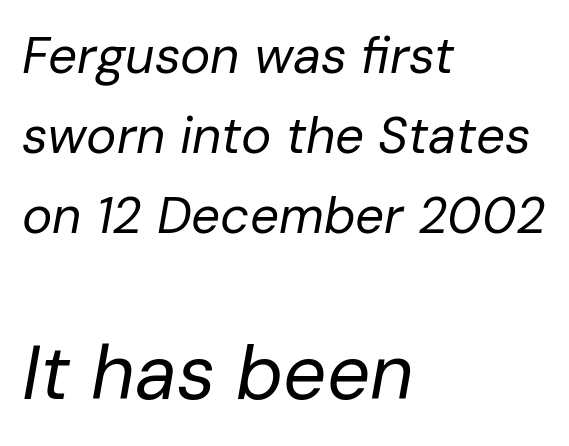
Q: Is the text bold? A: No.
Q: Is the text italic (slanted)? A: Yes, it leans right by about 10 degrees.
Q: Is the text underlined? A: No.
Q: How is the paragraph aligned? A: Left-aligned.
Q: Is the spacing between letters normal or unusually wide? A: Normal.
Q: Is the spacing between lines tight, normal or loose? A: Normal.
Q: Which block of text is set in a larger size, the first (top) or the second (bottom)? A: The second (bottom) one.
Q: Width (condensed, normal, or wide)? A: Normal.
Q: Stroke contrast? A: Low.
Q: x-height? A: Medium.
Q: Monospaced? A: No.
